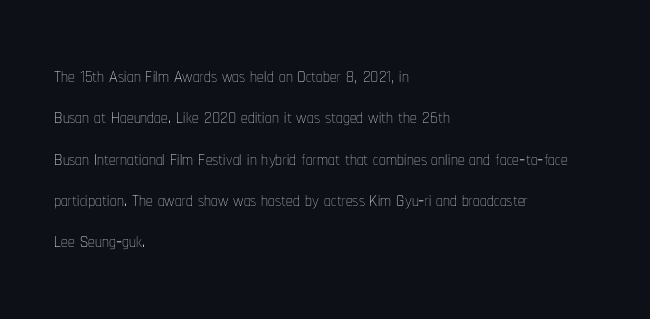
In terms of leading, this rendering sits right in the middle. The lettering stays uniformly vertical, giving the passage a roman look. Decoration check: the copy has no underline. The passage shown is not bold in any degree. How are the letters spaced? Ordinarily, with no added tracking.
